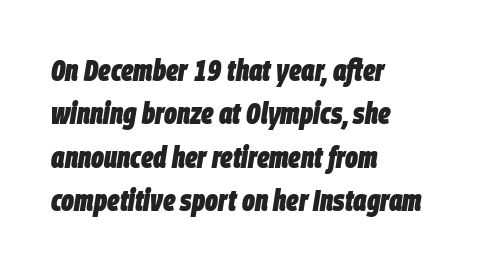
Q: Is the text bold? A: Yes.
Q: Is the text italic (slanted)? A: Yes, it leans right by about 9 degrees.
Q: Is the text underlined? A: No.
Q: How is the paragraph aligned? A: Left-aligned.
Q: Is the spacing between letters normal or unusually wide? A: Normal.
Q: Is the spacing between lines tight, normal or loose? A: Normal.
Q: Width (condensed, normal, or wide)? A: Condensed.
Q: Stroke contrast? A: Low.
Q: x-height? A: Large.
Q: Monospaced? A: No.
